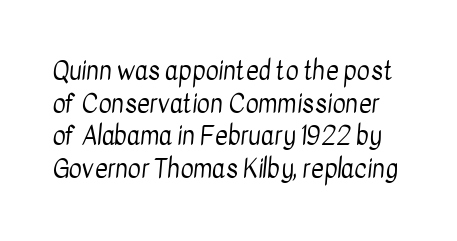
The image shows 25 px text type; set normal line spacing (1.31x), normal letter spacing, not underlined.
